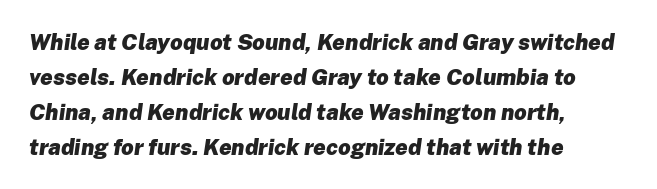
{"italic": "yes", "lean": "right", "slant_degrees": 8, "bold": "yes", "underline": "no", "align": "left", "line_spacing": "normal", "line_spacing_ratio": 1.59, "letter_spacing": "normal", "letter_spacing_em": 0.0, "glyph_px": 22}
